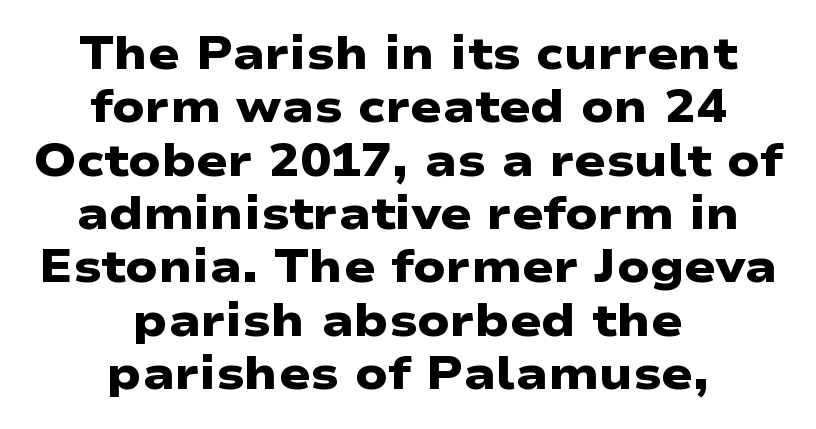
{"serif": "no", "bold": "yes", "weight": "heavy", "width": "wide", "stroke_contrast": "low", "x_height": "medium", "monospaced": "no", "underline": "no", "align": "center", "line_spacing_ratio": 1.16, "letter_spacing": "normal", "letter_spacing_em": 0.0, "glyph_px": 46}
